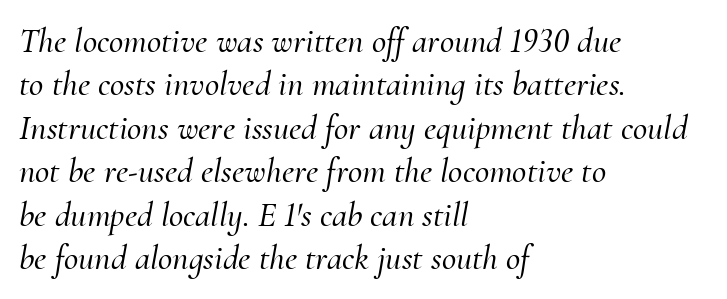
Q: Is the text italic (slanted)? A: Yes, it leans right by about 10 degrees.
Q: Is the typeface a serif or a sans-serif typeface? A: Serif.
Q: Is the text underlined? A: No.
Q: How is the paragraph aligned? A: Left-aligned.
Q: Is the spacing between letters normal or unusually wide? A: Normal.
Q: Width (condensed, normal, or wide)? A: Normal.
Q: Stroke contrast? A: Medium.
Q: x-height? A: Small.
Q: Monospaced? A: No.
